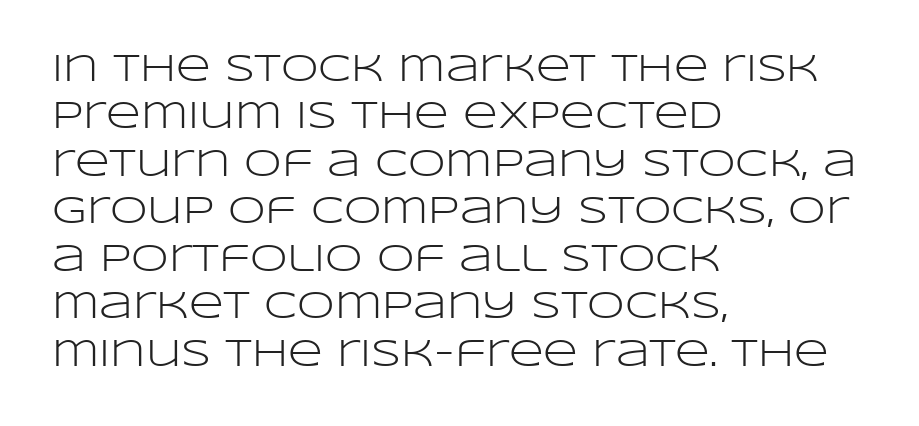
The image shows 38 px light, wide sans-serif type, upright; set left-aligned, normal line spacing (1.25x), normal letter spacing, not underlined; low stroke contrast and a large x-height.
